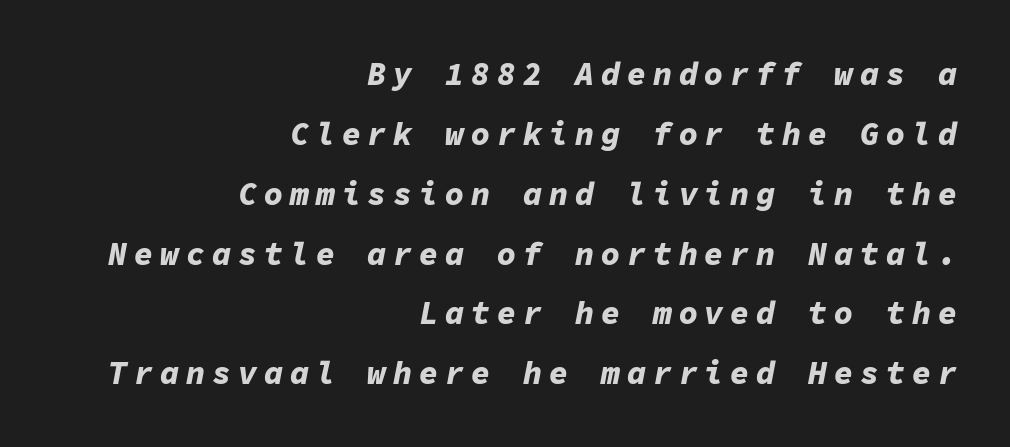
{"italic": "yes", "lean": "right", "slant_degrees": 11, "bold": "yes", "weight": "bold", "width": "normal", "stroke_contrast": "low", "x_height": "medium", "monospaced": "yes", "underline": "no", "align": "right", "line_spacing_ratio": 1.87, "letter_spacing": "wide", "letter_spacing_em": 0.21, "glyph_px": 32}
